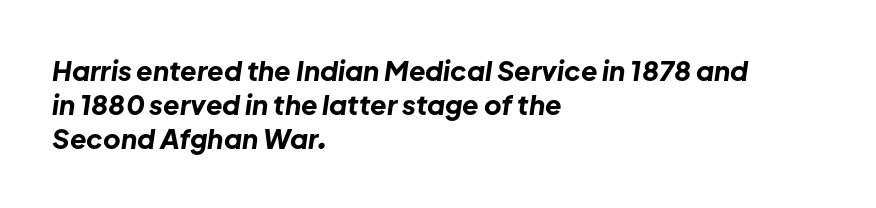
The image shows 27 px bold type, italic (leaning right); set left-aligned, normal line spacing (1.26x), normal letter spacing, not underlined.
